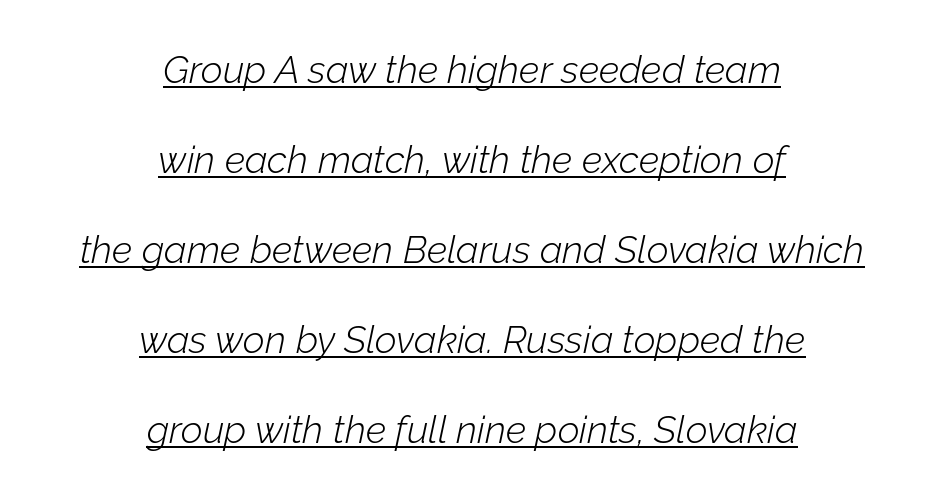
The rendering applies a slant to the glyphs. Character widths vary here, with narrow letters taking less room than wide ones. The line-height multiplier appears high, well above default. Caption: multi-line text, centered on the measure.
